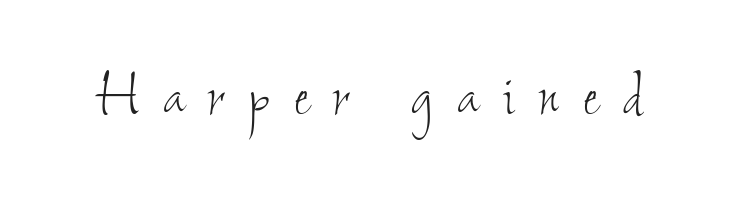
The glyphs are unaccompanied by any horizontal stroke below them. A typesetter would call this proportional, since set widths differ per character. Look at the tracking — it's clearly loosened, letters drifting apart. A light-to-regular cut is what we see here.
